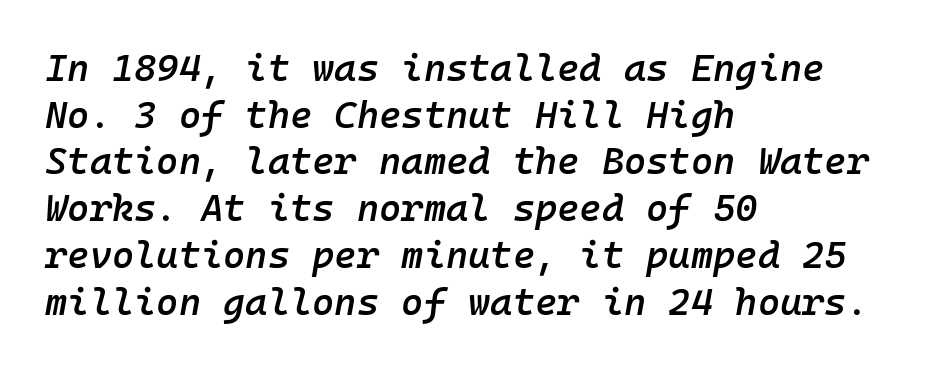
{"italic": "yes", "lean": "right", "slant_degrees": 10, "bold": "semi", "weight": "semibold", "width": "normal", "stroke_contrast": "low", "x_height": "medium", "monospaced": "yes", "underline": "no", "align": "left", "line_spacing_ratio": 1.23, "letter_spacing": "normal", "letter_spacing_em": 0.0, "glyph_px": 38}
